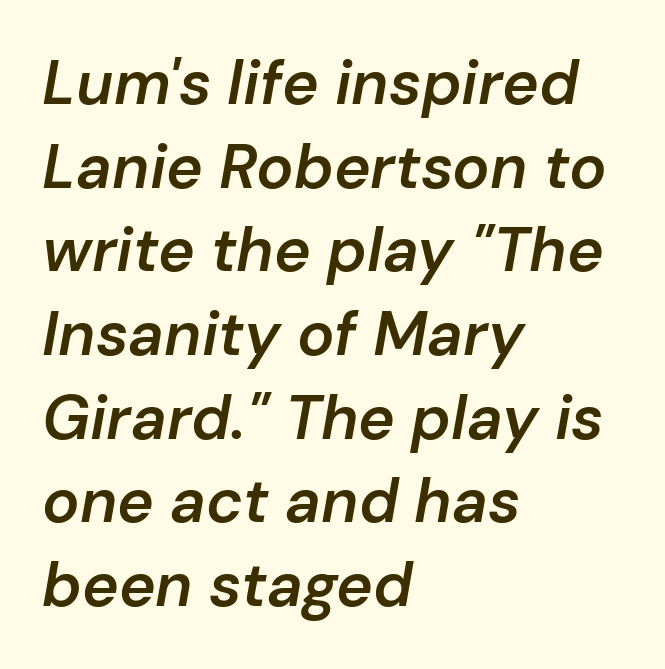
Q: Is the text bold? A: Semi-bold.
Q: Is the text italic (slanted)? A: Yes, it leans right by about 10 degrees.
Q: Is the text underlined? A: No.
Q: How is the paragraph aligned? A: Left-aligned.
Q: Is the spacing between letters normal or unusually wide? A: Normal.
Q: Is the spacing between lines tight, normal or loose? A: Normal.
Q: Width (condensed, normal, or wide)? A: Normal.
Q: Stroke contrast? A: Low.
Q: x-height? A: Medium.
Q: Monospaced? A: No.
